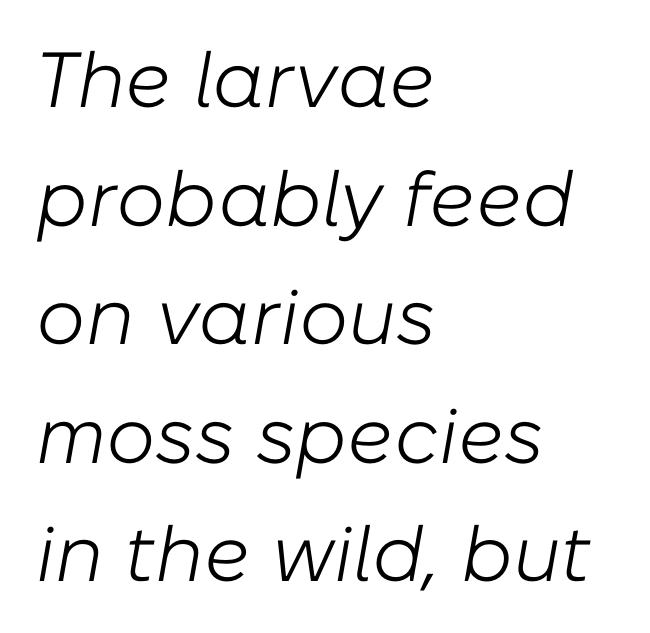
The image shows 78 px light type, italic (leaning right); set left-aligned, normal line spacing (1.52x), normal letter spacing, not underlined; low stroke contrast and a medium x-height.
